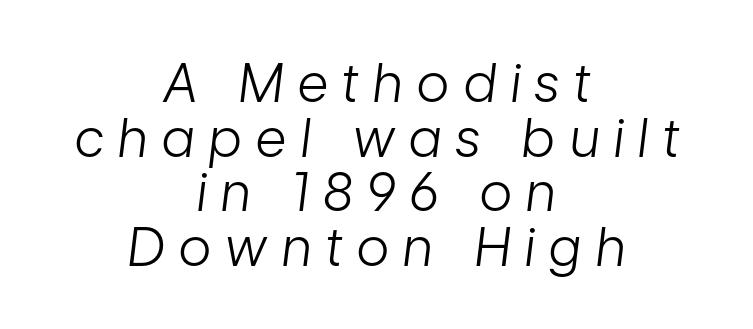
The type is letterspaced generously, with wide tracking. Whoever set this chose condensed vertical rhythm over breathing room. The passage shown is typed in a proportional face where columns would drift. The whole block is typeset with a tilt. Descender tails drop into unmarked territory. Which margin do the lines hug? Neither — every line sits in the middle.
